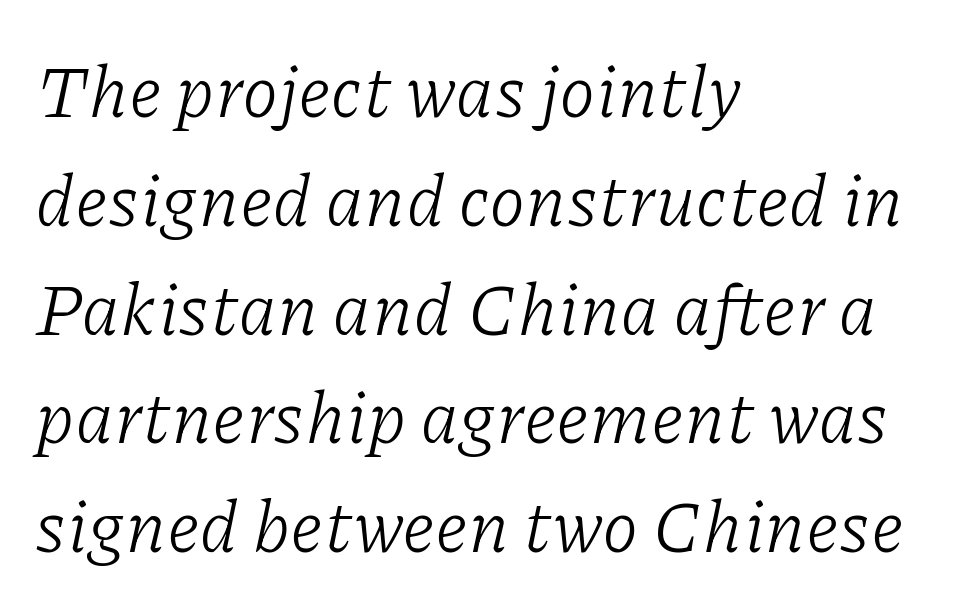
These lines sit exactly where default settings would place them. The axis of the letterforms is tilted away from vertical. Check under the words: just untouched page. Honestly, the letter spacing is just normal — you wouldn't notice it.
